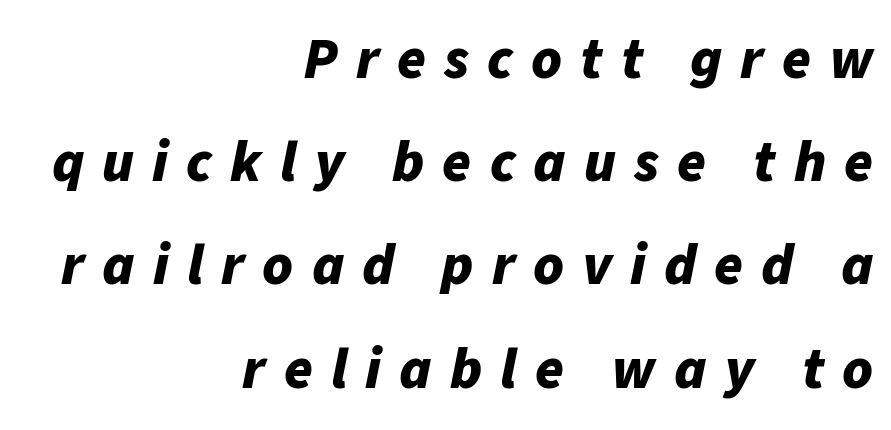
Q: Is the text bold? A: Yes.
Q: Is the text italic (slanted)? A: Yes, it leans right by about 11 degrees.
Q: Is the text underlined? A: No.
Q: How is the paragraph aligned? A: Right-aligned.
Q: Is the spacing between letters normal or unusually wide? A: Unusually wide.
Q: Width (condensed, normal, or wide)? A: Normal.
Q: Stroke contrast? A: Low.
Q: x-height? A: Medium.
Q: Monospaced? A: No.
